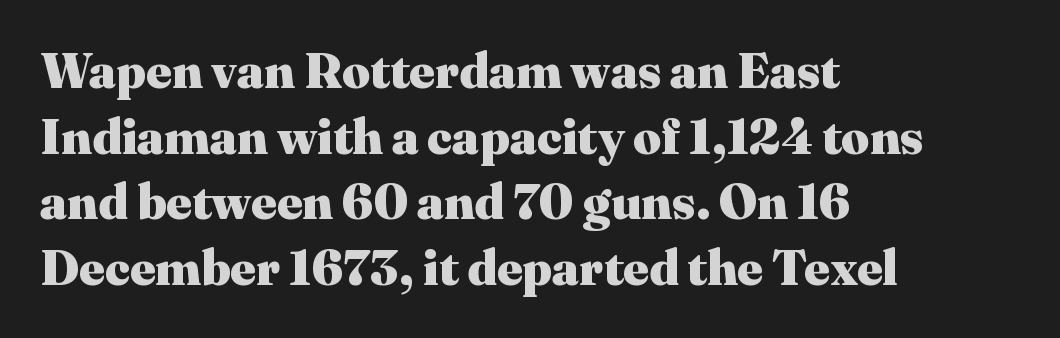
The image shows 49 px heavy serif type, upright; set left-aligned, normal line spacing (1.34x), normal letter spacing, not underlined; medium stroke contrast and a medium x-height.
